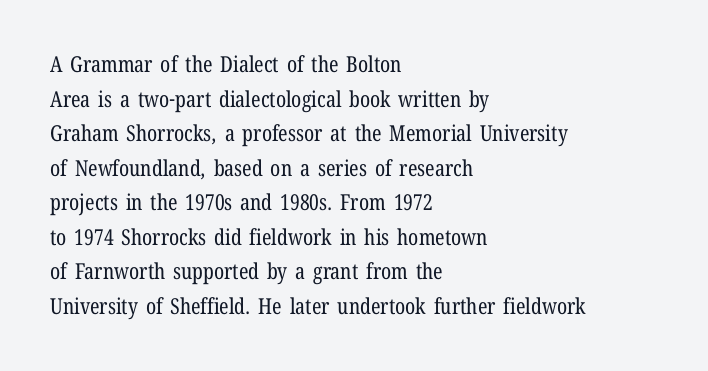
{"italic": "no", "bold": "no", "underline": "no", "align": "left", "line_spacing": "normal", "line_spacing_ratio": 1.57, "letter_spacing": "normal", "letter_spacing_em": 0.0, "glyph_px": 22}
